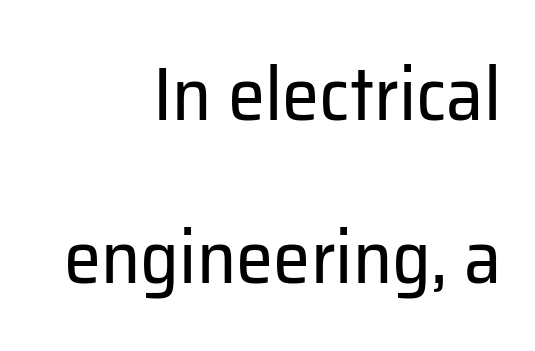
{"serif": "no", "italic": "no", "bold": "no", "weight": "regular", "width": "normal", "stroke_contrast": "low", "x_height": "medium", "monospaced": "no", "underline": "no", "align": "right", "line_spacing": "loose", "line_spacing_ratio": 2.18, "letter_spacing": "normal", "letter_spacing_em": 0.0, "glyph_px": 75}
